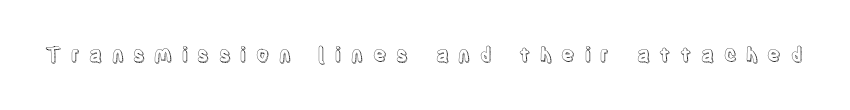
The image shows 20 px text type, upright; set unusually wide letter spacing (+0.47 em), not underlined.
